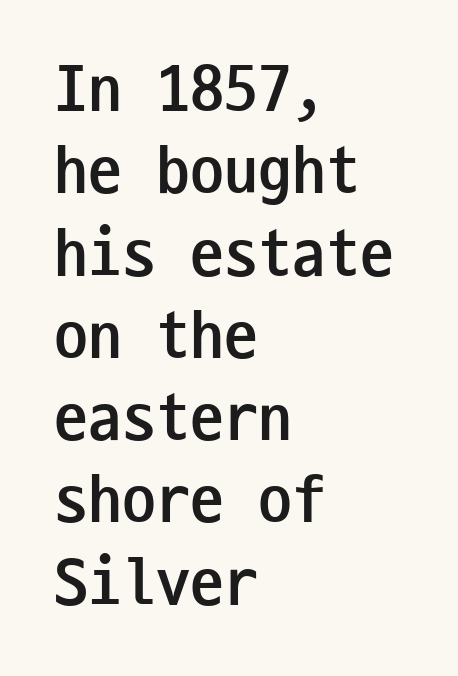
Q: Is the text bold? A: Yes.
Q: Is the text italic (slanted)? A: No, it is upright.
Q: Is the typeface a serif or a sans-serif typeface? A: Sans-serif.
Q: Is the text underlined? A: No.
Q: How is the paragraph aligned? A: Left-aligned.
Q: Is the spacing between letters normal or unusually wide? A: Normal.
Q: Width (condensed, normal, or wide)? A: Condensed.
Q: Stroke contrast? A: Low.
Q: x-height? A: Medium.
Q: Monospaced? A: Yes.
